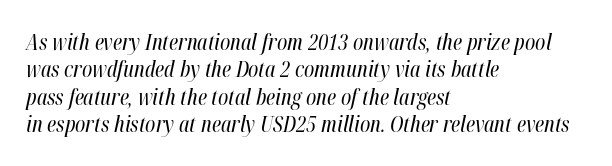
Q: Is the text bold? A: No.
Q: Is the text italic (slanted)? A: Yes, it leans right by about 12 degrees.
Q: Is the text underlined? A: No.
Q: How is the paragraph aligned? A: Left-aligned.
Q: Is the spacing between letters normal or unusually wide? A: Normal.
Q: Is the spacing between lines tight, normal or loose? A: Normal.
